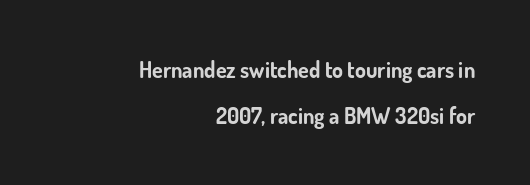
Words appear dense and cohesive because spacing is normal. The block of text is sparse from top to bottom, with ample space between rows. Students, this is bold: see how much ink each stroke carries. The space directly below the letters is spotless.
